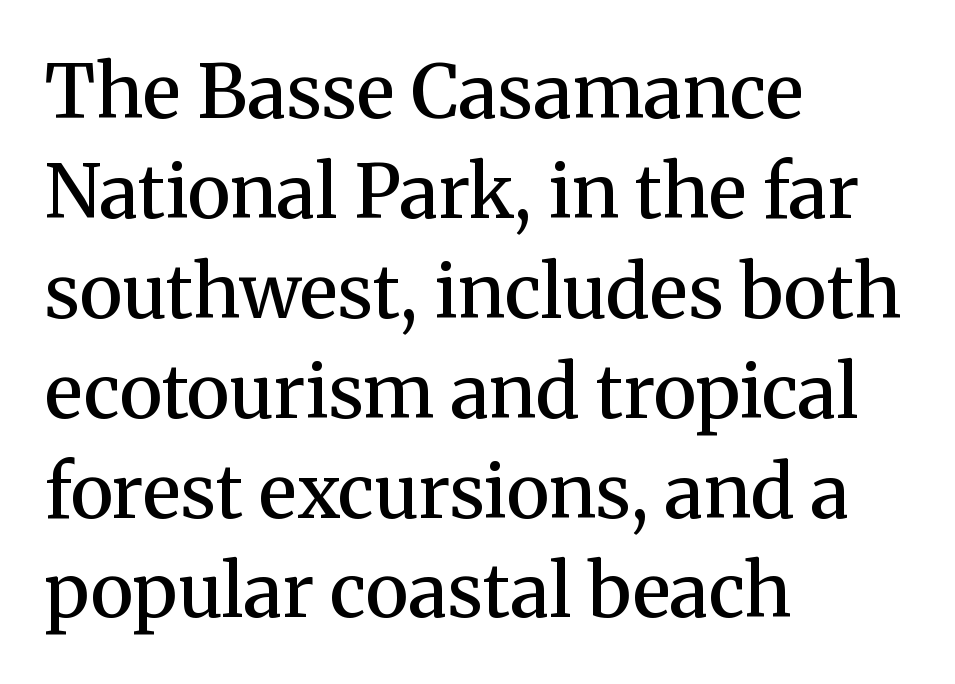
Stroke terminals: seriffed. Vertically, the passage feels balanced, rows spaced as you'd expect. The paragraph has a hard left edge and a soft right edge. Each letter keeps its own natural width here, so spacing adapts to shape.
